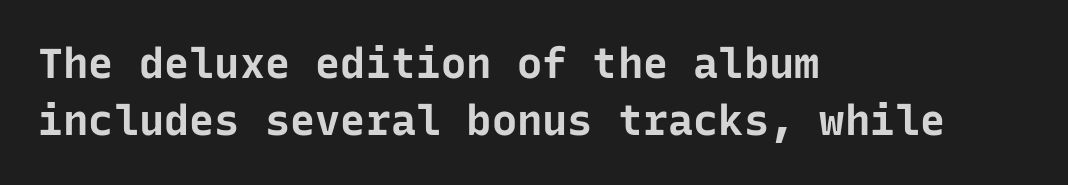
The image shows 42 px bold sans-serif type, upright, monospaced; set left-aligned, normal line spacing (1.36x), normal letter spacing, not underlined; low stroke contrast and a medium x-height.
